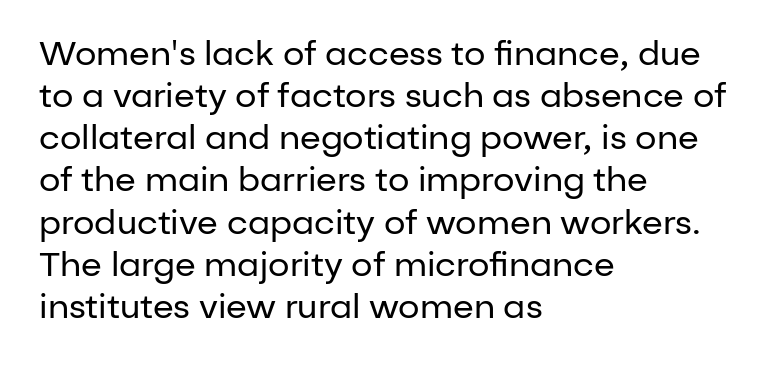
Q: Is the text bold? A: No.
Q: Is the text italic (slanted)? A: No, it is upright.
Q: Is the typeface a serif or a sans-serif typeface? A: Sans-serif.
Q: Is the text underlined? A: No.
Q: How is the paragraph aligned? A: Left-aligned.
Q: Is the spacing between letters normal or unusually wide? A: Normal.
Q: Width (condensed, normal, or wide)? A: Normal.
Q: Stroke contrast? A: Low.
Q: x-height? A: Medium.
Q: Monospaced? A: No.
